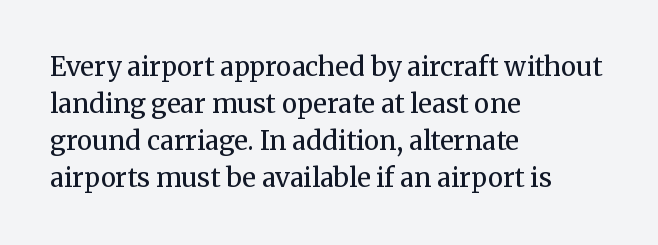
The image shows 26 px text type, upright; set left-aligned, normal line spacing (1.42x), normal letter spacing, not underlined.
